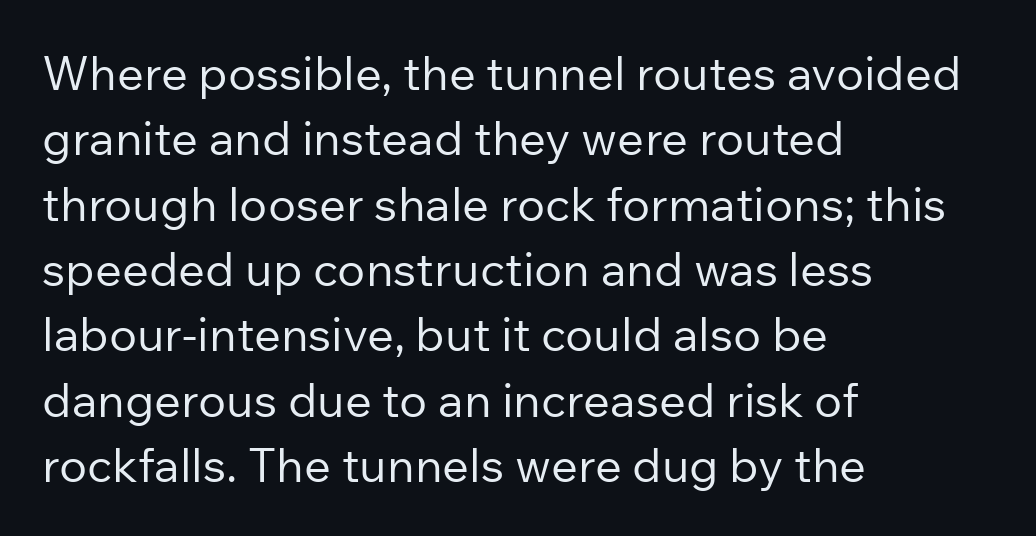
Q: Is the text bold? A: No.
Q: Is the text italic (slanted)? A: No, it is upright.
Q: Is the typeface a serif or a sans-serif typeface? A: Sans-serif.
Q: Is the text underlined? A: No.
Q: How is the paragraph aligned? A: Left-aligned.
Q: Is the spacing between letters normal or unusually wide? A: Normal.
Q: Is the spacing between lines tight, normal or loose? A: Normal.
Q: Width (condensed, normal, or wide)? A: Normal.
Q: Stroke contrast? A: Low.
Q: x-height? A: Medium.
Q: Monospaced? A: No.
